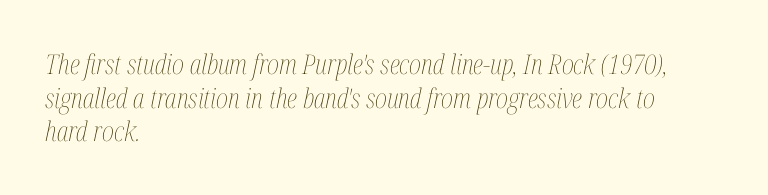
{"italic": "yes", "lean": "right", "slant_degrees": 12, "bold": "no", "underline": "no", "align": "left", "line_spacing": "normal", "line_spacing_ratio": 1.25, "letter_spacing": "normal", "letter_spacing_em": 0.0, "glyph_px": 27}
